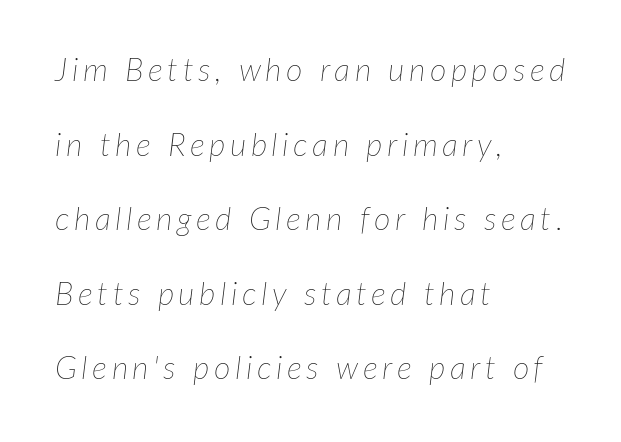
Q: Is the text bold? A: No.
Q: Is the text italic (slanted)? A: Yes, it leans right by about 7 degrees.
Q: Is the text underlined? A: No.
Q: How is the paragraph aligned? A: Left-aligned.
Q: Is the spacing between lines tight, normal or loose? A: Loose.
Q: Width (condensed, normal, or wide)? A: Normal.
Q: Stroke contrast? A: Low.
Q: x-height? A: Medium.
Q: Monospaced? A: No.
